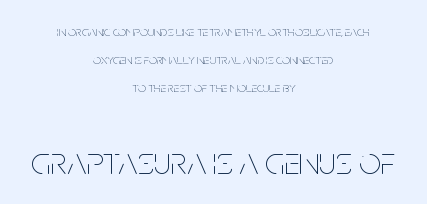
Visually, the bottom section dominates because its glyphs are scaled up. On a weight scale, this lands at 450 or below. Clear beneath every line of the passage. Is there any slant? The stems are plumb. The paragraph shown floats in the horizontal middle. In terms of leading, this rendering errs on the spacious side.
